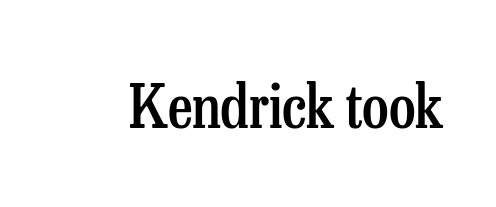
Q: Is the text bold? A: Semi-bold.
Q: Is the text italic (slanted)? A: No, it is upright.
Q: Is the typeface a serif or a sans-serif typeface? A: Serif.
Q: Is the text underlined? A: No.
Q: Is the spacing between letters normal or unusually wide? A: Normal.
Q: Width (condensed, normal, or wide)? A: Condensed.
Q: Stroke contrast? A: Low.
Q: x-height? A: Medium.
Q: Monospaced? A: No.
